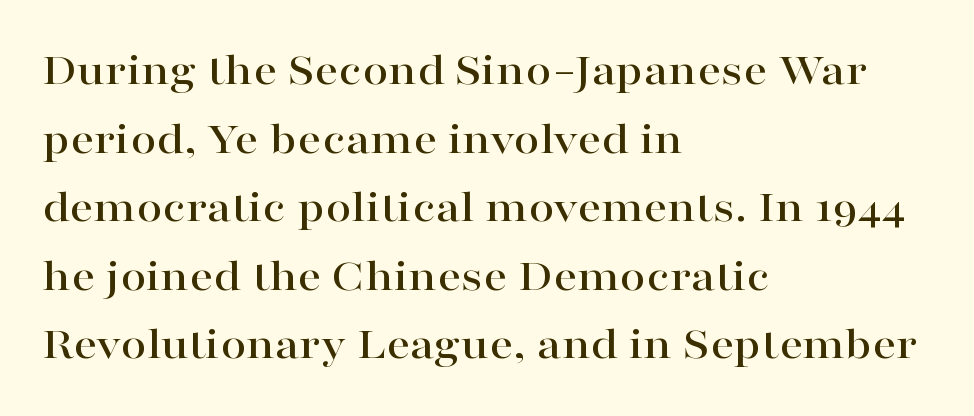
Rule under the text: the space is simply empty. This sample has the flowing, uneven cadence of proportional lettering. This rendering leaves character spacing at its baseline value. Layout note: lines flush left. The specimen reads as upright at a glance.
